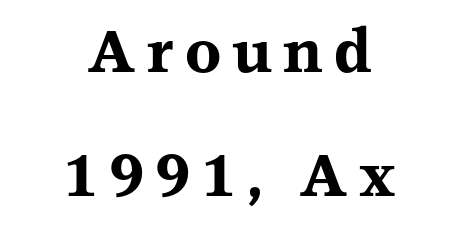
The image shows 59 px bold, wide serif type, upright; set centered, loose line spacing (2.11x), not underlined; medium stroke contrast and a medium x-height.
